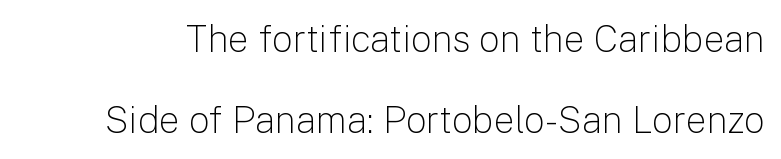
You could not count columns in this text — the font is proportionally spaced. The letters look calm and open, with moderate or lighter stems. The face used here is a sans, in the tradition of grotesques and geometrics. Vertically, the passage feels expansive, rows floating well apart. The typography opts for an upright posture over an oblique one. Letters rest on an invisible, unmarked baseline.
